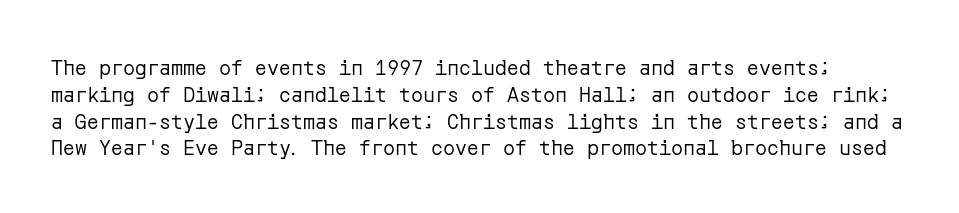
The image shows 20 px text type, upright; set normal line spacing (1.34x), normal letter spacing, not underlined.
